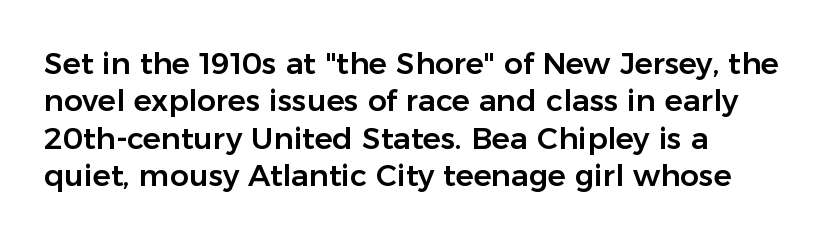
{"serif": "no", "italic": "no", "width": "normal", "stroke_contrast": "low", "x_height": "medium", "monospaced": "no", "underline": "no", "align": "left", "line_spacing": "normal", "line_spacing_ratio": 1.25, "letter_spacing": "normal", "letter_spacing_em": 0.0, "glyph_px": 30}
